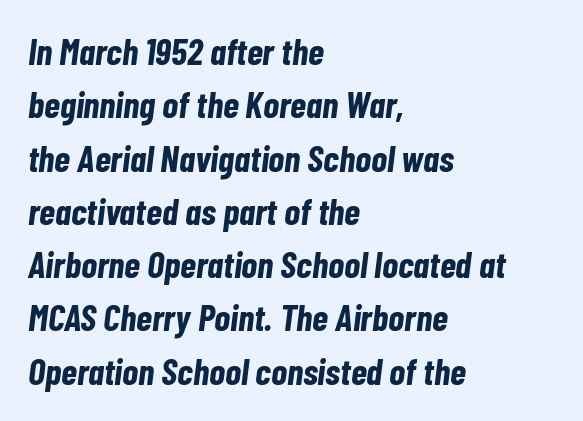
{"italic": "yes", "lean": "right", "slant_degrees": 7, "bold": "yes", "weight": "bold", "width": "condensed", "stroke_contrast": "low", "x_height": "medium", "monospaced": "no", "underline": "no", "align": "left", "line_spacing": "normal", "line_spacing_ratio": 1.44, "letter_spacing": "normal", "letter_spacing_em": 0.0, "glyph_px": 37}
